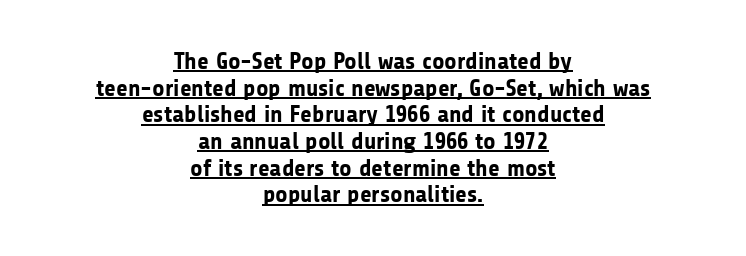
Q: Is the text bold? A: Yes.
Q: Is the text italic (slanted)? A: No, it is upright.
Q: Is the text underlined? A: Yes.
Q: How is the paragraph aligned? A: Centered.
Q: Is the spacing between letters normal or unusually wide? A: Normal.
Q: Is the spacing between lines tight, normal or loose? A: Tight.
